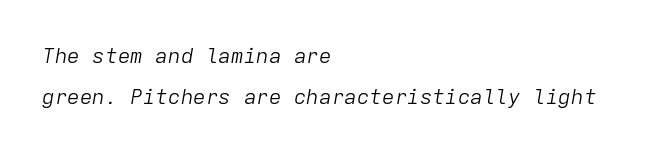
Q: Is the text bold? A: No.
Q: Is the text italic (slanted)? A: Yes, it leans right by about 9 degrees.
Q: Is the text underlined? A: No.
Q: How is the paragraph aligned? A: Left-aligned.
Q: Is the spacing between letters normal or unusually wide? A: Normal.
Q: Is the spacing between lines tight, normal or loose? A: Loose.
